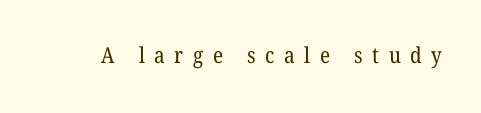
The image shows 22 px text type; set unusually wide letter spacing (+0.43 em), not underlined.
